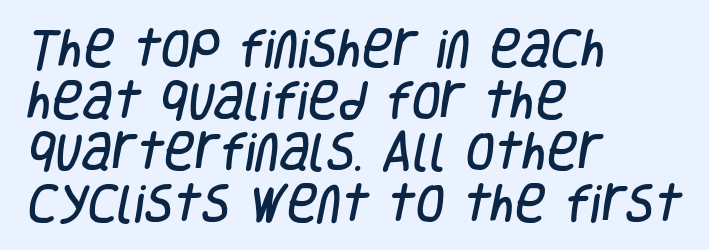
The image shows 42 px condensed sans-serif type; set left-aligned, line spacing 1.23x, normal letter spacing, not underlined; low stroke contrast and a large x-height.
